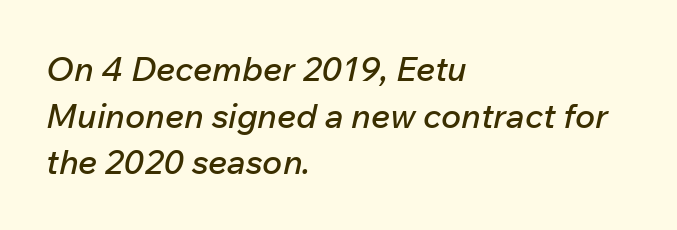
{"italic": "yes", "lean": "right", "slant_degrees": 12, "width": "normal", "stroke_contrast": "low", "x_height": "medium", "monospaced": "no", "underline": "no", "align": "left", "line_spacing": "normal", "line_spacing_ratio": 1.37, "letter_spacing": "normal", "letter_spacing_em": 0.0, "glyph_px": 34}
